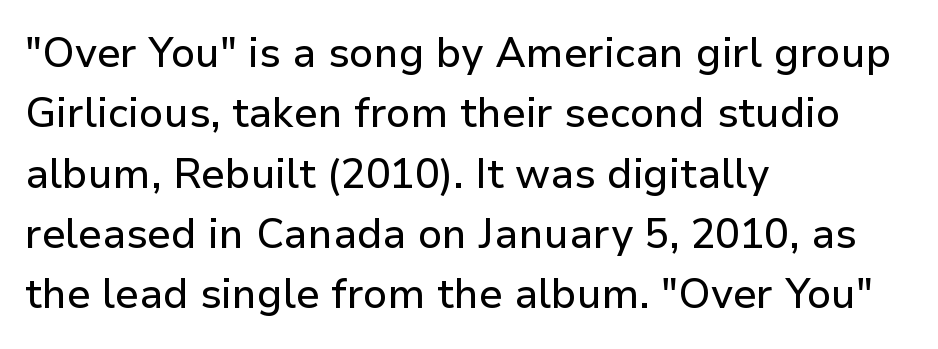
Q: Is the text italic (slanted)? A: No, it is upright.
Q: Is the typeface a serif or a sans-serif typeface? A: Sans-serif.
Q: Is the text underlined? A: No.
Q: How is the paragraph aligned? A: Left-aligned.
Q: Is the spacing between letters normal or unusually wide? A: Normal.
Q: Is the spacing between lines tight, normal or loose? A: Normal.
Q: Width (condensed, normal, or wide)? A: Normal.
Q: Stroke contrast? A: Low.
Q: x-height? A: Medium.
Q: Monospaced? A: No.
